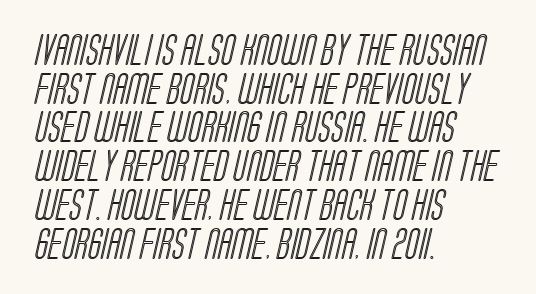
The image shows 31 px condensed type; set left-aligned, normal line spacing (1.25x), normal letter spacing, not underlined; a large x-height.
